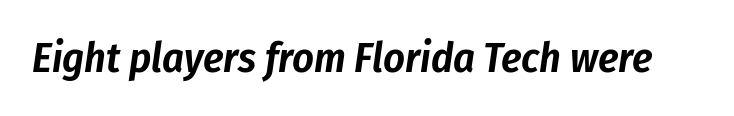
The space directly below the letters is spotless. Posture: slanted. In terms of letterspacing, this is plain default setting. Proportional: the letters do not fall into vertical columns.
